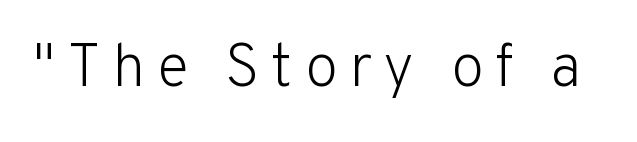
{"serif": "no", "italic": "no", "bold": "no", "weight": "light", "width": "normal", "stroke_contrast": "low", "x_height": "medium", "monospaced": "no", "underline": "no", "glyph_px": 60}
